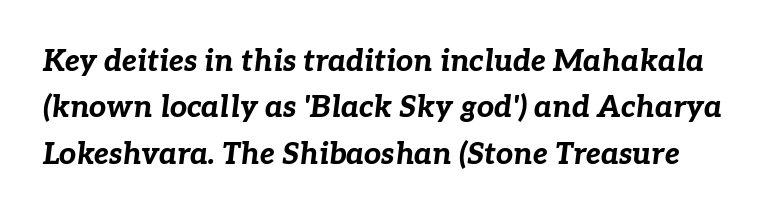
The glyphs look as if they've been sheared to an angle. Proportional: the letters do not fall into vertical columns. The strip under each line holds only bare page. Nothing unusual about the tracking: characters are spaced as the font intends. How would I describe the line gaps? Plain and ordinary. The letters are bold, with thick, heavy strokes.
